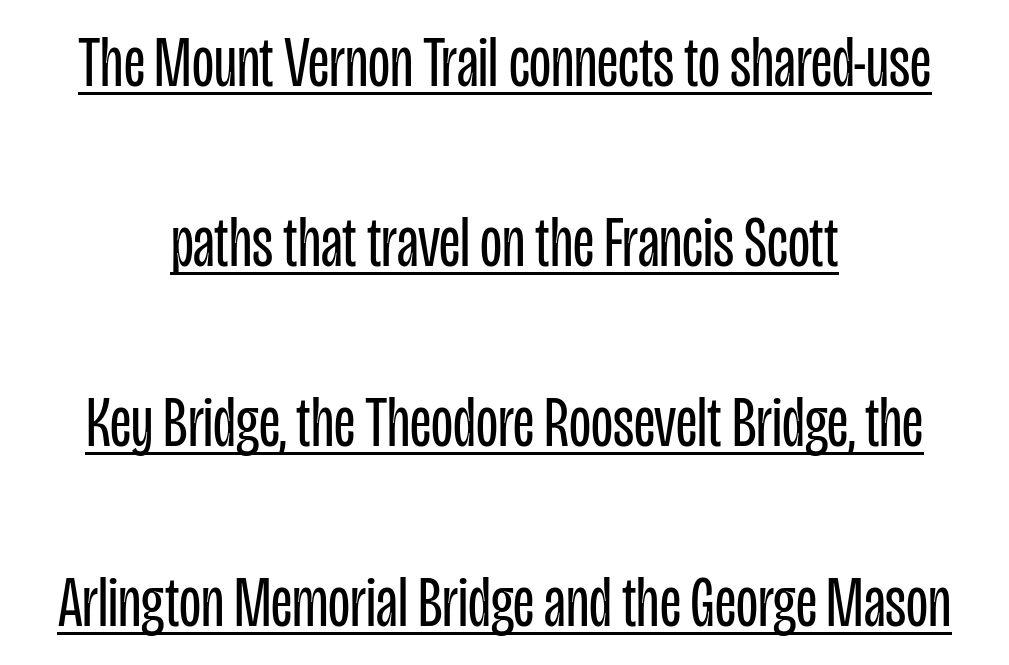
Do the characters align in a grid? No, the font is proportional. Notice the wide empty band between every row — that's loose leading. Stems and bowls with no extra thickness — not bold. There is no visible air inserted between adjacent glyphs. The paragraph shown floats in the horizontal middle. I'd call this a sans setting — the letters go barefoot.
